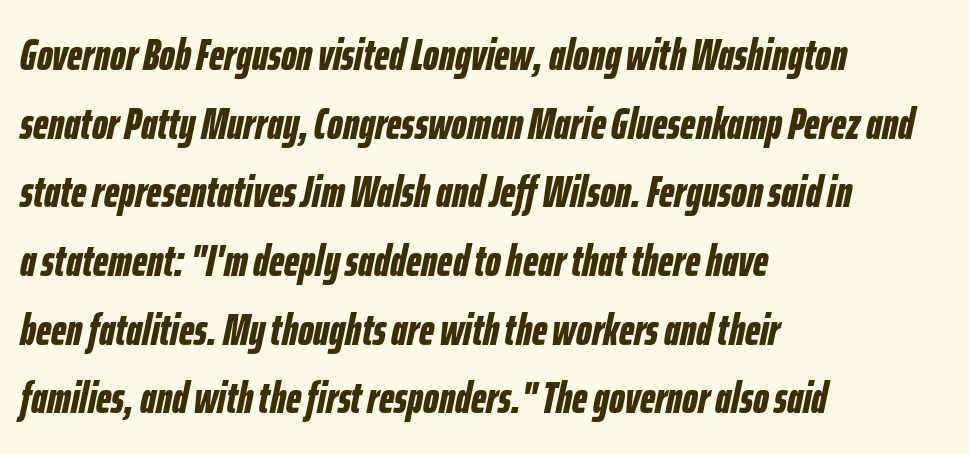
Q: Is the text bold? A: Yes.
Q: Is the text italic (slanted)? A: Yes, it leans right by about 12 degrees.
Q: Is the text underlined? A: No.
Q: How is the paragraph aligned? A: Left-aligned.
Q: Is the spacing between letters normal or unusually wide? A: Normal.
Q: Is the spacing between lines tight, normal or loose? A: Normal.
Q: Width (condensed, normal, or wide)? A: Condensed.
Q: Stroke contrast? A: Low.
Q: x-height? A: Medium.
Q: Monospaced? A: No.
